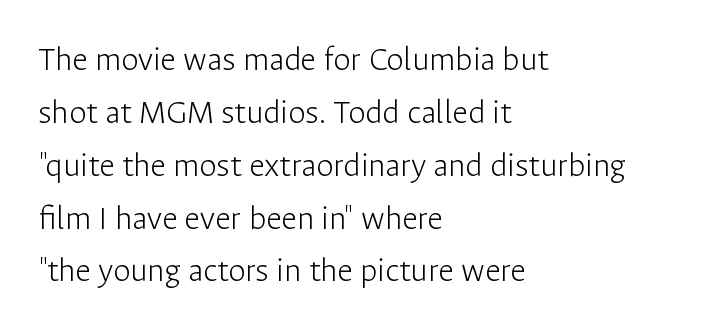
Italic: no, the glyphs are upright roman. Weight: in the light-to-regular range. Beneath every word, the page is bare. Default kerning and tracking; the words read as compact shapes. Compared with a centered layout, this one pins lines to the left instead.
